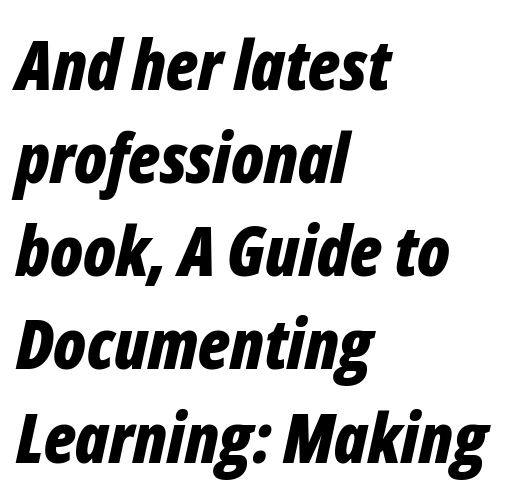
The image shows 69 px bold, condensed type, italic (leaning right); set left-aligned, normal line spacing (1.35x), normal letter spacing, not underlined; low stroke contrast and a medium x-height.
